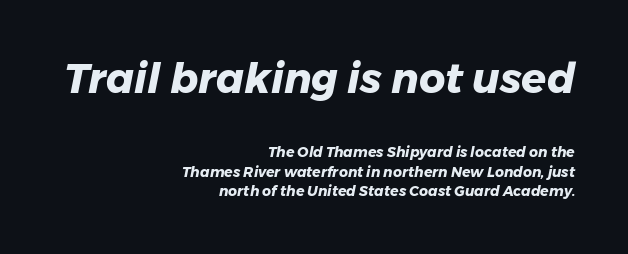
Q: Is the text bold? A: Yes.
Q: Is the text italic (slanted)? A: Yes, it leans right by about 11 degrees.
Q: Is the text underlined? A: No.
Q: How is the paragraph aligned? A: Right-aligned.
Q: Is the spacing between letters normal or unusually wide? A: Normal.
Q: Is the spacing between lines tight, normal or loose? A: Normal.
Q: Which block of text is set in a larger size, the first (top) or the second (bottom)? A: The first (top) one.
Q: Width (condensed, normal, or wide)? A: Normal.
Q: Stroke contrast? A: Low.
Q: x-height? A: Medium.
Q: Monospaced? A: No.
